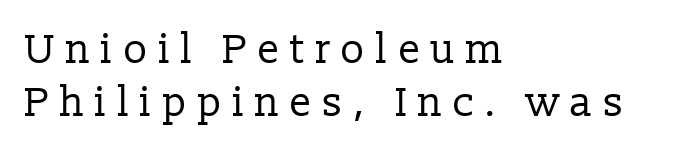
The image shows 41 px regular-weight serif type, upright; set left-aligned, normal line spacing (1.3x), unusually wide letter spacing (+0.24 em), not underlined; low stroke contrast and a medium x-height.
